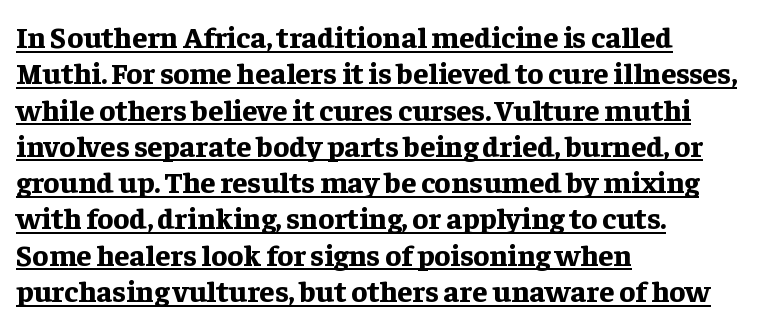
The image shows 30 px bold serif type, upright; set left-aligned, line spacing 1.21x, normal letter spacing, underlined; low stroke contrast and a medium x-height.
